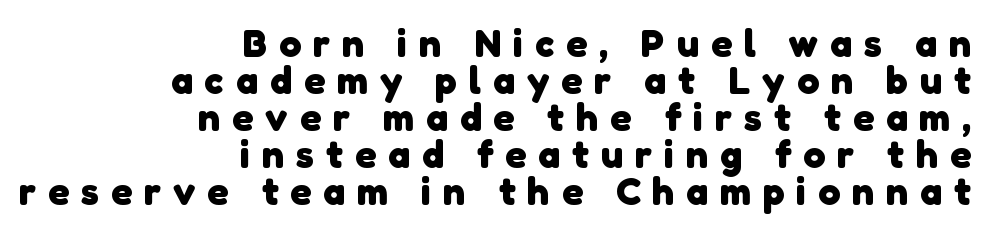
The image shows 39 px heavy sans-serif type; set right-aligned, tight line spacing (0.95x), unusually wide letter spacing (+0.31 em), not underlined; low stroke contrast and a medium x-height.
